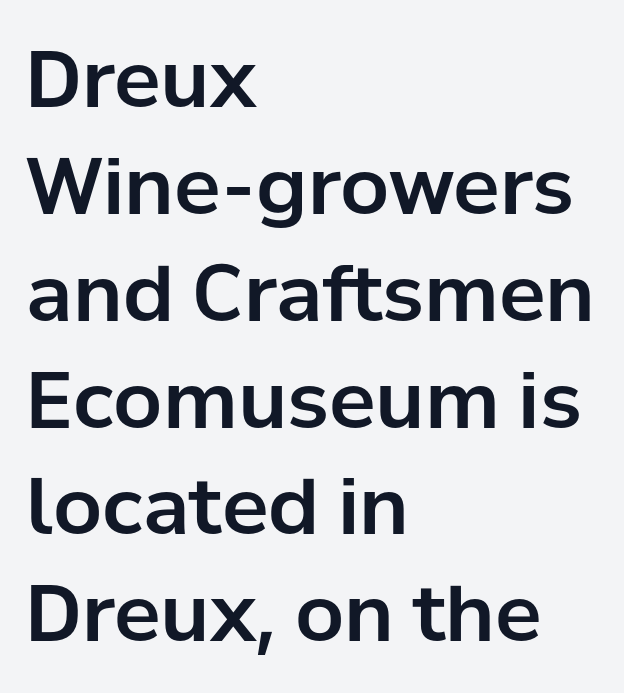
{"serif": "no", "italic": "no", "width": "normal", "stroke_contrast": "low", "x_height": "medium", "monospaced": "no", "underline": "no", "align": "left", "line_spacing": "normal", "line_spacing_ratio": 1.37, "letter_spacing": "normal", "letter_spacing_em": 0.0, "glyph_px": 78}
